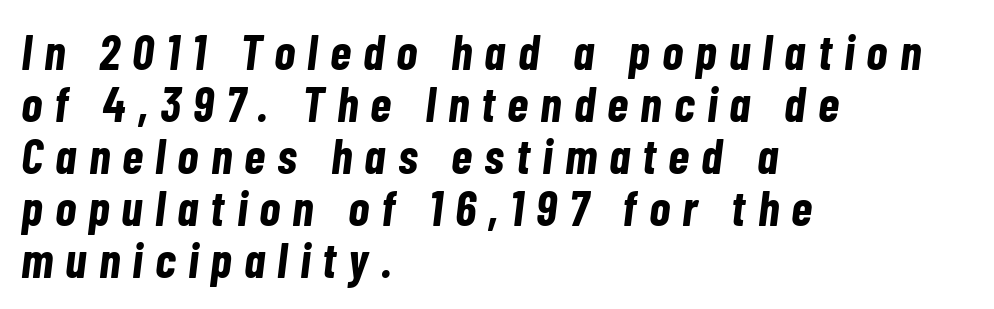
The image shows 49 px bold, condensed type, italic (leaning right); set left-aligned, tight line spacing (1.06x), unusually wide letter spacing (+0.25 em), not underlined; low stroke contrast and a medium x-height.
